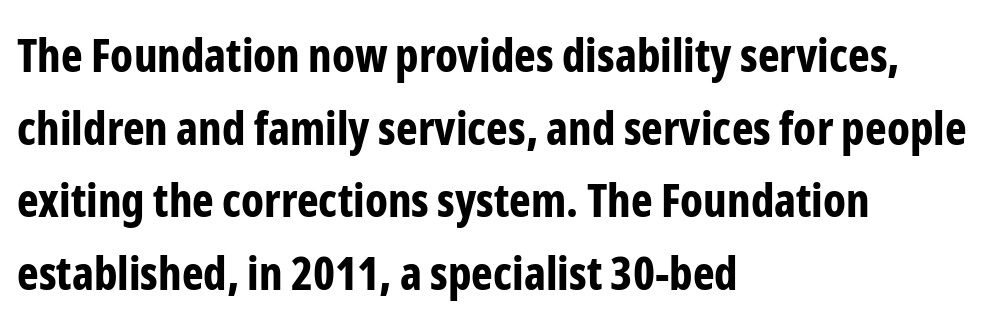
{"serif": "no", "italic": "no", "bold": "yes", "weight": "bold", "width": "condensed", "stroke_contrast": "low", "x_height": "medium", "monospaced": "no", "underline": "no", "align": "left", "line_spacing": "normal", "line_spacing_ratio": 1.58, "letter_spacing": "normal", "letter_spacing_em": 0.0, "glyph_px": 46}
